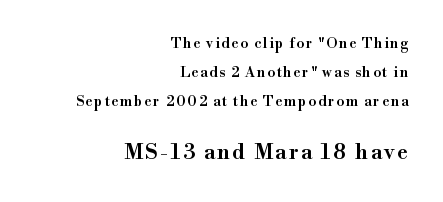
The image shows 21 px text type, upright; set right-aligned, loose line spacing (2.08x), not underlined; the second (bottom) block is 1.5x larger.
